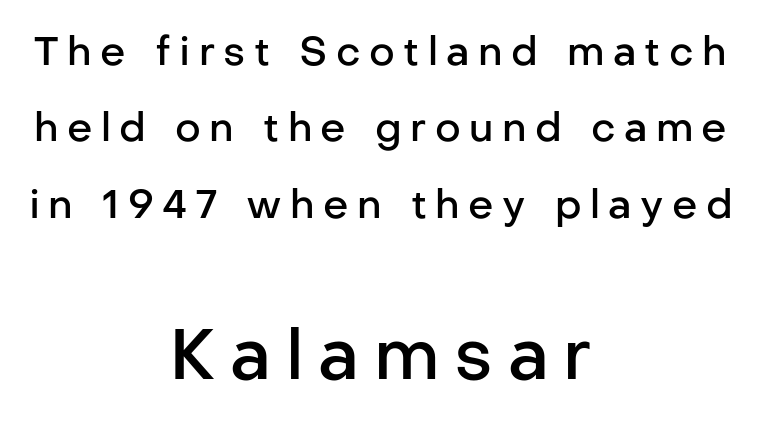
The image shows 70 px semibold sans-serif type, upright; set centered, loose line spacing (1.91x), unusually wide letter spacing (+0.21 em), not underlined; the second (bottom) block is 1.75x larger; low stroke contrast and a medium x-height.
